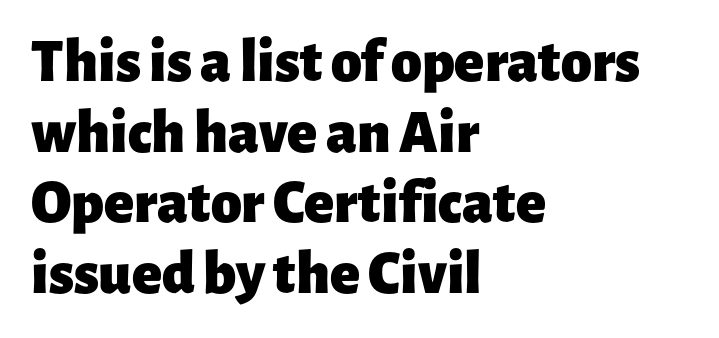
{"serif": "no", "italic": "no", "bold": "yes", "weight": "heavy", "width": "normal", "stroke_contrast": "low", "x_height": "medium", "monospaced": "no", "underline": "no", "align": "left", "line_spacing": "tight", "line_spacing_ratio": 1.14, "letter_spacing": "normal", "letter_spacing_em": 0.0, "glyph_px": 62}
